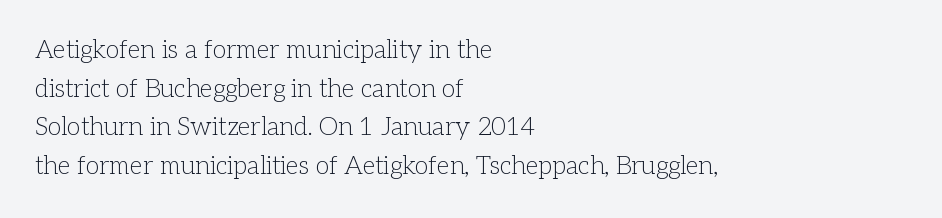
Notice how descenders clear the ascenders below comfortably — that's standard leading. Posture: vertical. Letter spacing: default. This rendering uses left alignment, leaving the right contour irregular.
